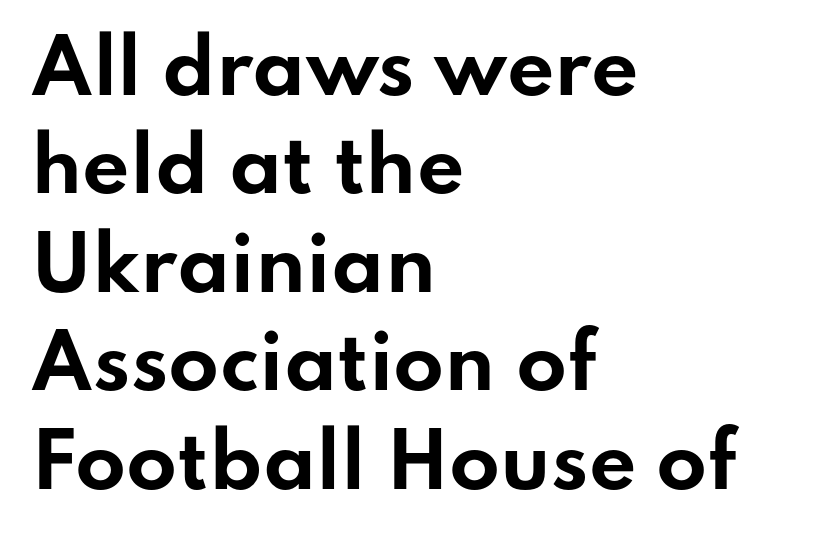
The image shows 74 px bold, wide sans-serif type, upright; set left-aligned, normal line spacing (1.33x), normal letter spacing, not underlined; low stroke contrast and a small x-height.
